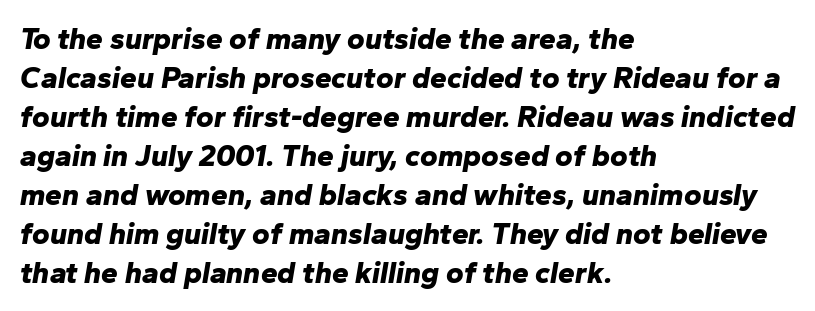
The image shows 30 px bold type, italic (leaning right); set left-aligned, normal line spacing (1.3x), normal letter spacing, not underlined; low stroke contrast and a medium x-height.
